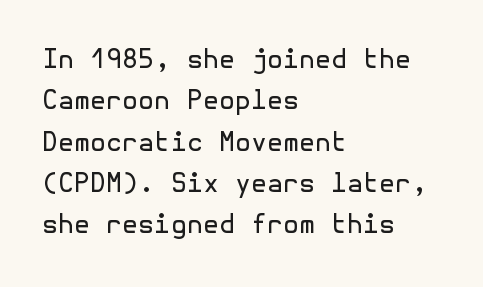
{"italic": "no", "bold": "no", "underline": "no", "align": "left", "line_spacing": "normal", "line_spacing_ratio": 1.59, "letter_spacing": "normal", "letter_spacing_em": 0.0, "glyph_px": 26}
